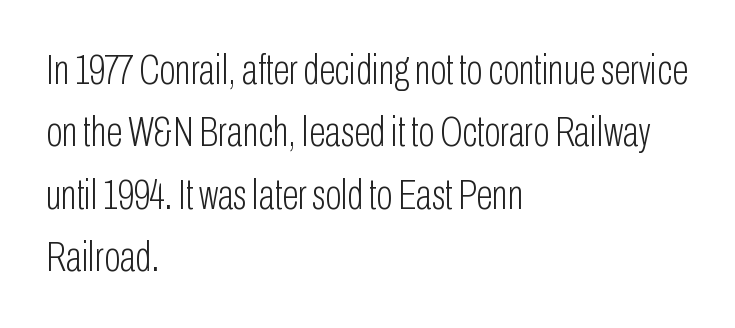
The image shows 43 px light, condensed sans-serif type, upright; set left-aligned, normal line spacing (1.45x), normal letter spacing, not underlined; low stroke contrast and a medium x-height.
